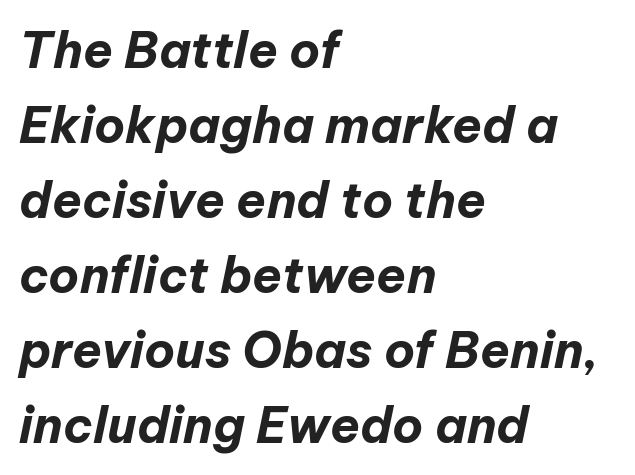
Q: Is the text bold? A: Yes.
Q: Is the text italic (slanted)? A: Yes, it leans right by about 12 degrees.
Q: Is the text underlined? A: No.
Q: How is the paragraph aligned? A: Left-aligned.
Q: Is the spacing between letters normal or unusually wide? A: Normal.
Q: Is the spacing between lines tight, normal or loose? A: Normal.
Q: Width (condensed, normal, or wide)? A: Normal.
Q: Stroke contrast? A: Low.
Q: x-height? A: Medium.
Q: Monospaced? A: No.
